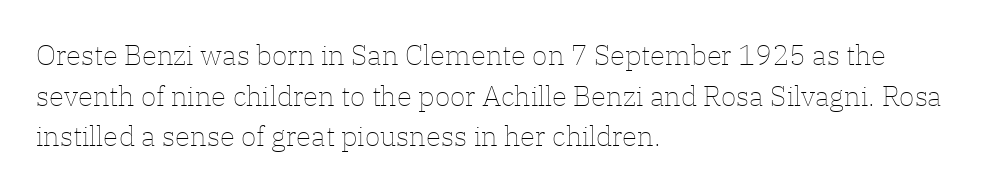
The image shows 28 px thin type, upright; set left-aligned, normal line spacing (1.45x), normal letter spacing, not underlined; low stroke contrast and a medium x-height.
